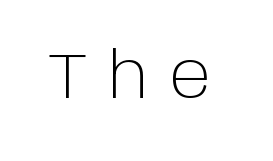
{"serif": "no", "italic": "no", "bold": "no", "weight": "light", "width": "normal", "stroke_contrast": "low", "x_height": "large", "monospaced": "no", "underline": "no", "letter_spacing": "wide", "letter_spacing_em": 0.33, "glyph_px": 64}
